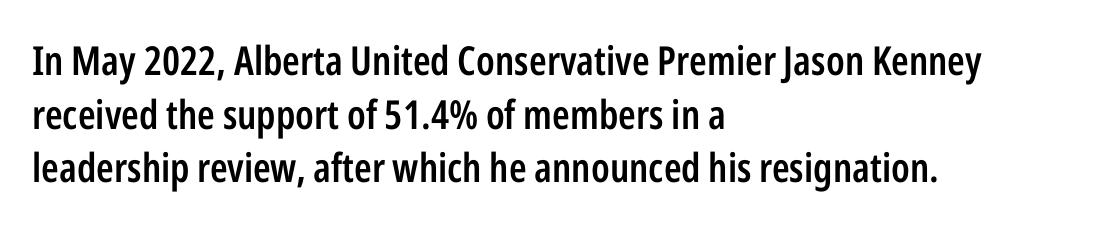
The image shows 40 px semibold, condensed sans-serif type, upright; set left-aligned, normal line spacing (1.34x), normal letter spacing, not underlined; low stroke contrast and a medium x-height.
